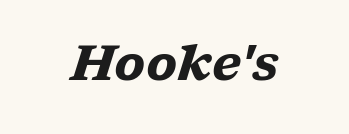
The image shows 49 px heavy, wide serif type, italic (leaning right); set normal letter spacing, not underlined; low stroke contrast and a medium x-height.
